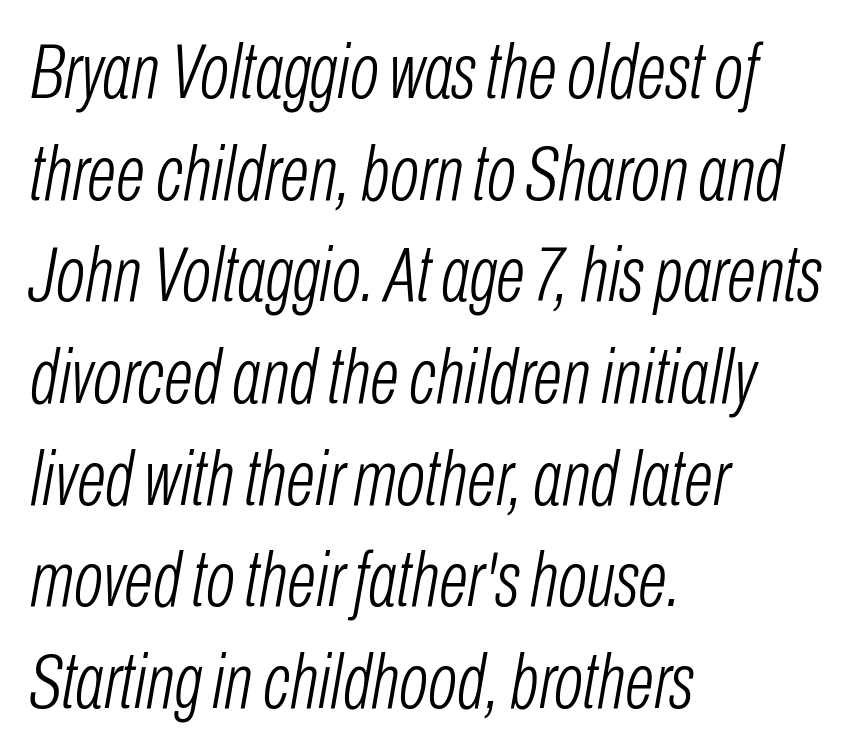
The image shows 77 px light, condensed type, italic (leaning right); set left-aligned, normal line spacing (1.32x), normal letter spacing, not underlined; low stroke contrast and a medium x-height.
